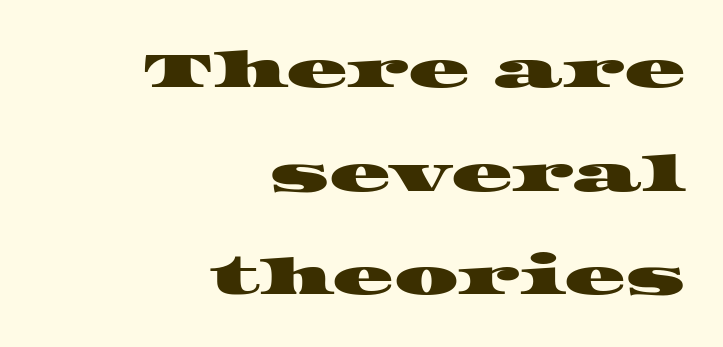
The image shows 51 px wide serif type; set right-aligned, loose line spacing (2.03x), normal letter spacing, not underlined; high stroke contrast and a large x-height.
